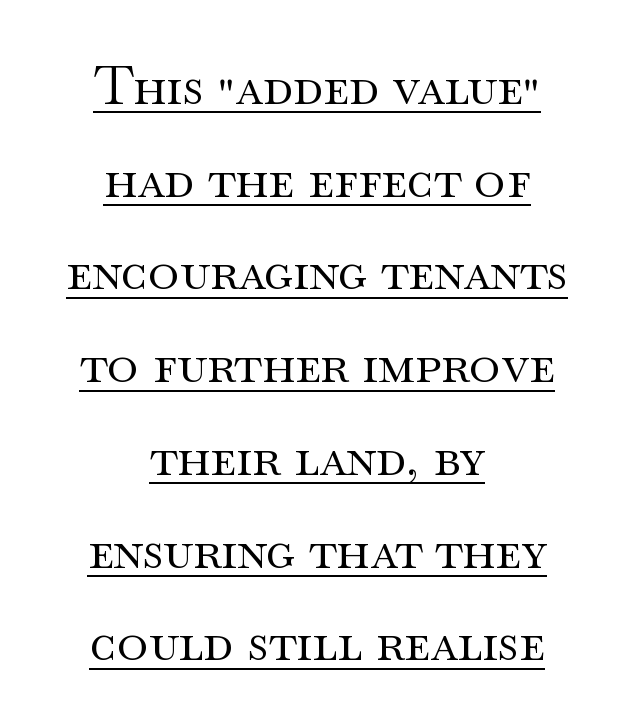
{"serif": "yes", "italic": "no", "bold": "no", "weight": "regular", "width": "wide", "stroke_contrast": "medium", "x_height": "small", "monospaced": "no", "underline": "yes", "align": "center", "line_spacing_ratio": 1.75, "letter_spacing": "normal", "letter_spacing_em": 0.0, "glyph_px": 53}
